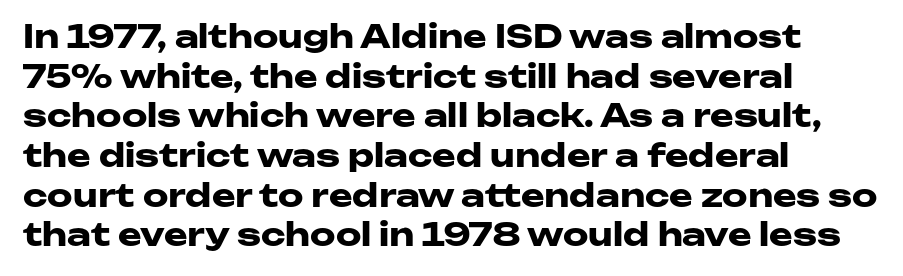
The letterforms sit shoulder to shoulder at normal distance. A sans-serif font was chosen for this passage. Character widths vary here, with narrow letters taking less room than wide ones. A clean baseline with only descenders dipping below it. Rendered with straight, roman letterforms.
